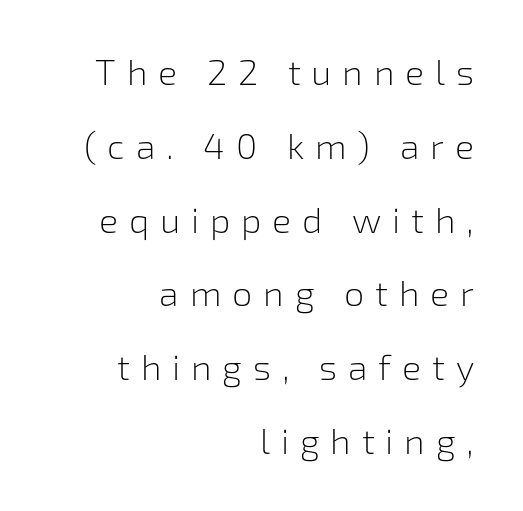
{"serif": "no", "italic": "no", "bold": "no", "weight": "light", "width": "normal", "stroke_contrast": "low", "x_height": "medium", "monospaced": "no", "underline": "no", "align": "right", "line_spacing": "loose", "line_spacing_ratio": 2.05, "letter_spacing": "wide", "letter_spacing_em": 0.3, "glyph_px": 36}
